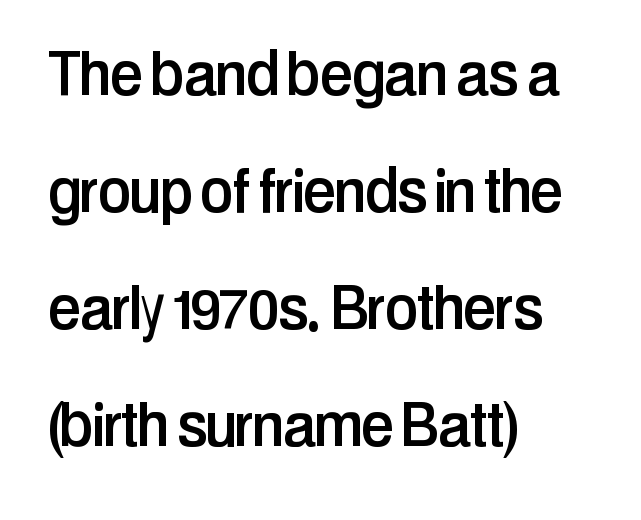
Q: Is the text italic (slanted)? A: No, it is upright.
Q: Is the typeface a serif or a sans-serif typeface? A: Sans-serif.
Q: Is the text underlined? A: No.
Q: How is the paragraph aligned? A: Left-aligned.
Q: Is the spacing between letters normal or unusually wide? A: Normal.
Q: Is the spacing between lines tight, normal or loose? A: Normal.
Q: Width (condensed, normal, or wide)? A: Condensed.
Q: Stroke contrast? A: Low.
Q: x-height? A: Medium.
Q: Monospaced? A: No.
